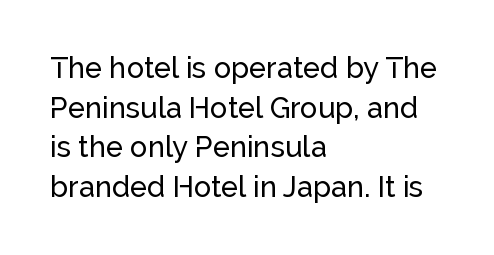
The image shows 29 px sans-serif type, upright; set left-aligned, normal line spacing (1.37x), normal letter spacing, not underlined; low stroke contrast and a medium x-height.
